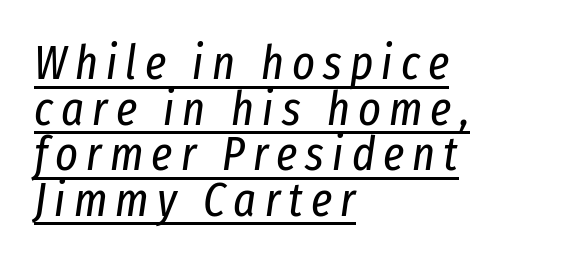
Teacher's note: observe the even left margin — that is flush-left alignment. Each line of the rendering has a horizontal stroke beneath the glyphs. This is oblique type, the kind used for emphasis or titles. What's the leading like? Squeezed, with rows nearly overlapping. A typesetter would call this proportional, since set widths differ per character. The weight would be labelled regular, book, light, or lighter still.
